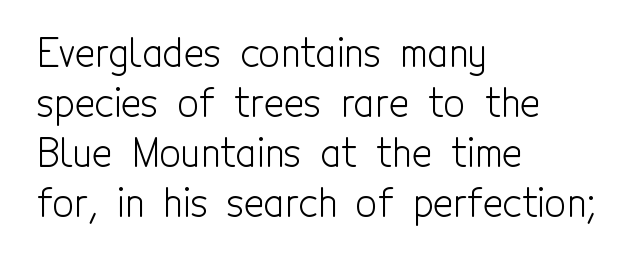
{"serif": "no", "italic": "no", "bold": "no", "weight": "light", "width": "condensed", "x_height": "medium", "monospaced": "no", "underline": "no", "align": "left", "line_spacing": "normal", "line_spacing_ratio": 1.32, "letter_spacing": "normal", "letter_spacing_em": 0.0, "glyph_px": 38}
